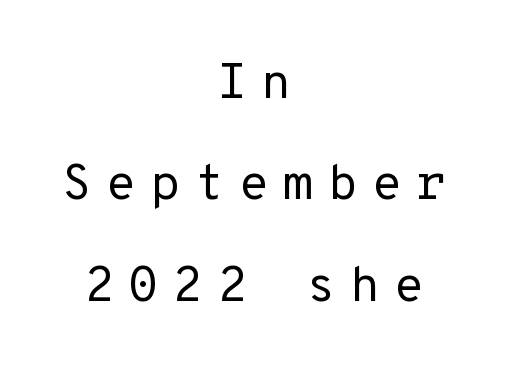
Type without underlining. The characters display no serif detailing; their extremities are plain. If you folded the block vertically in half, each line would mirror itself in length. Leading is clearly above the norm, producing a sparse column.
